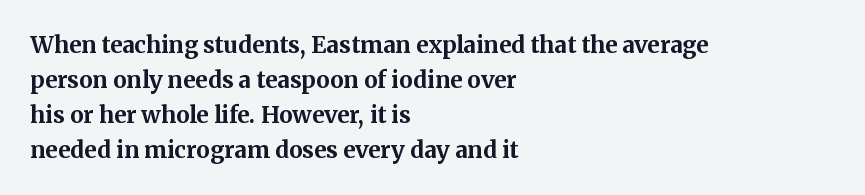
The image shows 23 px bold type, upright; set left-aligned, normal line spacing (1.52x), normal letter spacing, not underlined.
